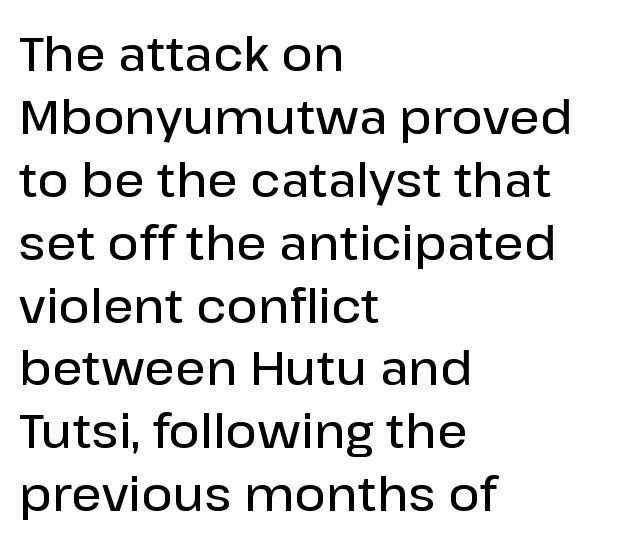
{"serif": "no", "italic": "no", "bold": "semi", "weight": "semibold", "width": "normal", "stroke_contrast": "low", "x_height": "medium", "monospaced": "no", "underline": "no", "align": "left", "line_spacing": "normal", "line_spacing_ratio": 1.31, "letter_spacing": "normal", "letter_spacing_em": 0.0, "glyph_px": 48}
